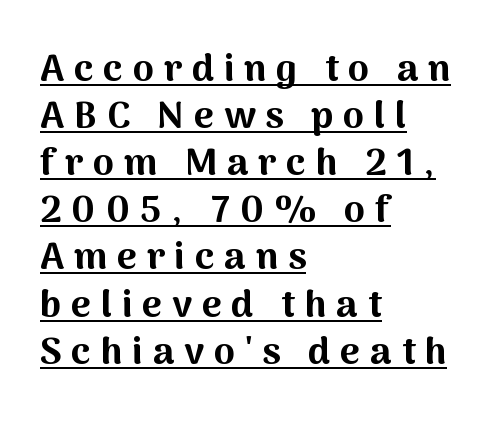
The image shows 38 px bold sans-serif type, upright; set left-aligned, line spacing 1.24x, unusually wide letter spacing (+0.26 em), underlined; medium stroke contrast and a medium x-height.
